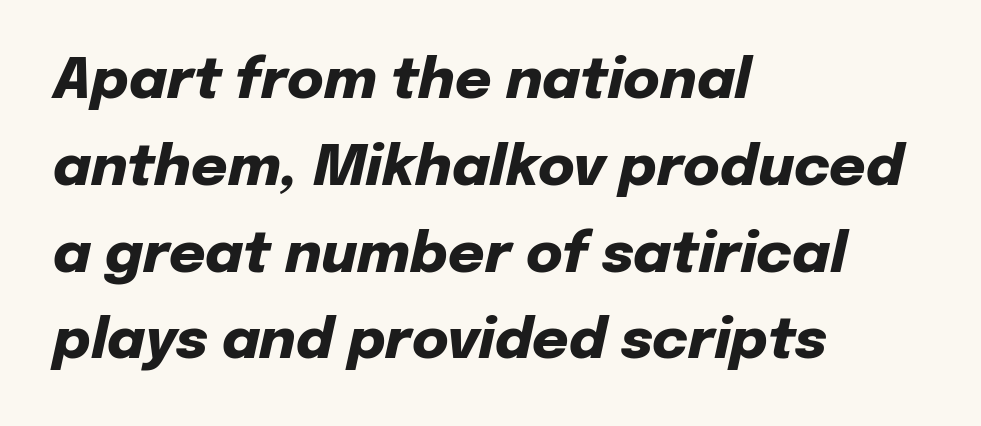
Q: Is the text bold? A: Yes.
Q: Is the text italic (slanted)? A: Yes, it leans right by about 12 degrees.
Q: Is the text underlined? A: No.
Q: How is the paragraph aligned? A: Left-aligned.
Q: Is the spacing between letters normal or unusually wide? A: Normal.
Q: Is the spacing between lines tight, normal or loose? A: Normal.
Q: Width (condensed, normal, or wide)? A: Normal.
Q: Stroke contrast? A: Low.
Q: x-height? A: Medium.
Q: Monospaced? A: No.
